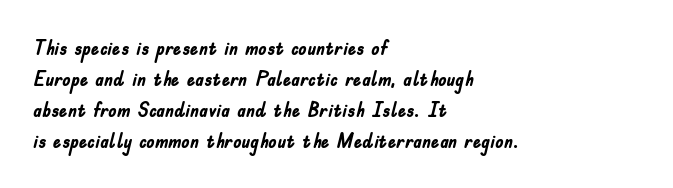
The image shows 21 px bold type; set left-aligned, normal line spacing (1.48x), normal letter spacing, not underlined.
